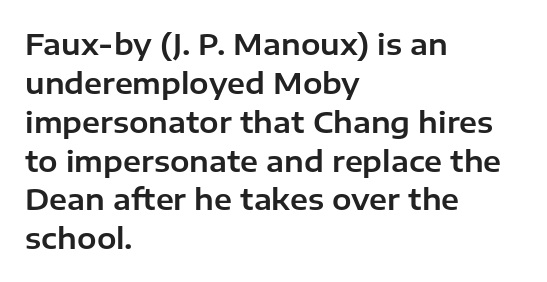
Q: Is the text italic (slanted)? A: No, it is upright.
Q: Is the typeface a serif or a sans-serif typeface? A: Sans-serif.
Q: Is the text underlined? A: No.
Q: How is the paragraph aligned? A: Left-aligned.
Q: Is the spacing between letters normal or unusually wide? A: Normal.
Q: Is the spacing between lines tight, normal or loose? A: Normal.
Q: Width (condensed, normal, or wide)? A: Normal.
Q: Stroke contrast? A: Low.
Q: x-height? A: Medium.
Q: Monospaced? A: No.
